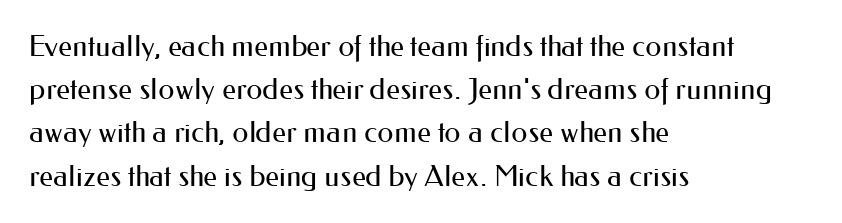
{"serif": "no", "italic": "no", "bold": "no", "weight": "regular", "width": "normal", "stroke_contrast": "medium", "x_height": "small", "monospaced": "no", "underline": "no", "align": "left", "line_spacing": "normal", "line_spacing_ratio": 1.49, "letter_spacing": "normal", "letter_spacing_em": 0.0, "glyph_px": 29}
